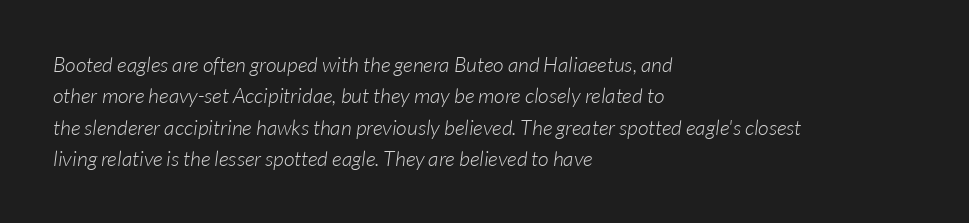
Q: Is the text bold? A: No.
Q: Is the text underlined? A: No.
Q: How is the paragraph aligned? A: Left-aligned.
Q: Is the spacing between letters normal or unusually wide? A: Normal.
Q: Is the spacing between lines tight, normal or loose? A: Normal.
